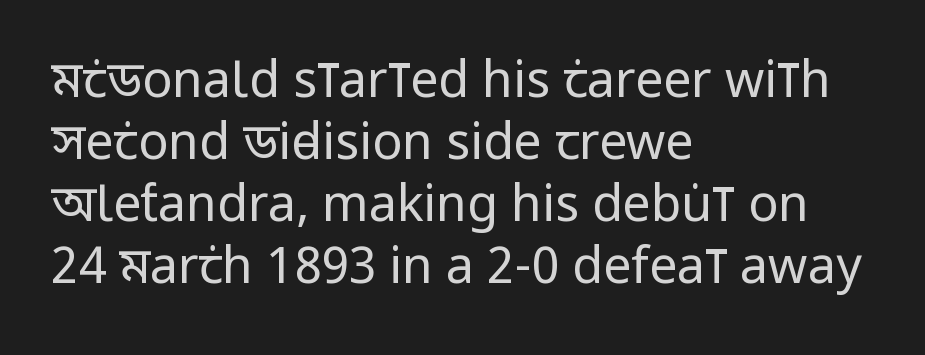
The image shows 50 px regular-weight, condensed sans-serif type, upright; set left-aligned, line spacing 1.24x, normal letter spacing, not underlined; low stroke contrast and a large x-height.
